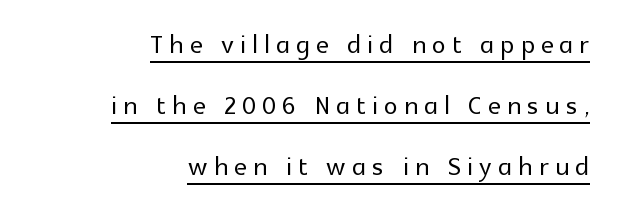
{"serif": "no", "italic": "no", "width": "normal", "x_height": "medium", "monospaced": "no", "underline": "yes", "align": "right", "line_spacing_ratio": 1.8, "glyph_px": 34}
